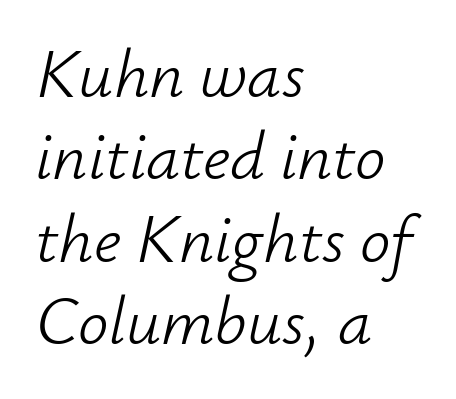
{"italic": "yes", "lean": "right", "slant_degrees": 12, "bold": "no", "weight": "light", "width": "normal", "stroke_contrast": "low", "x_height": "small", "monospaced": "no", "underline": "no", "align": "left", "line_spacing_ratio": 1.21, "letter_spacing": "normal", "letter_spacing_em": 0.0, "glyph_px": 68}
